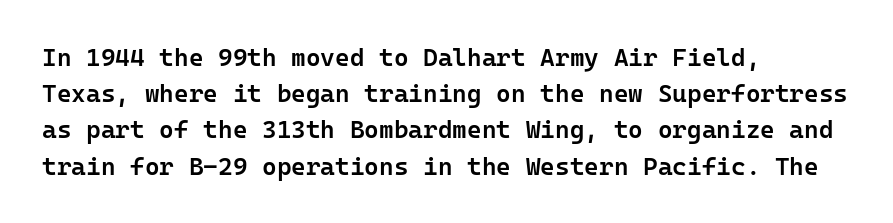
Caption: semibold face, moderately heavy strokes. Type without underlining. Quick note: interline space is typical. Vertical strokes here are truly vertical. Caption: multi-line text, flush left, ragged right.
